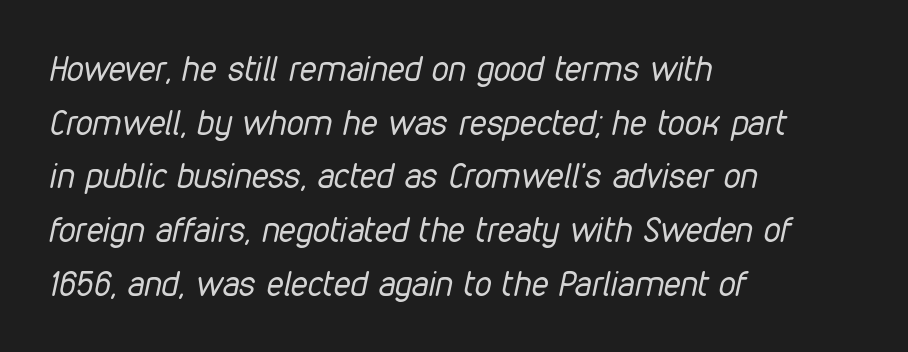
The image shows 34 px regular-weight, condensed type, italic (leaning right); set left-aligned, normal line spacing (1.58x), normal letter spacing, not underlined; low stroke contrast and a medium x-height.
